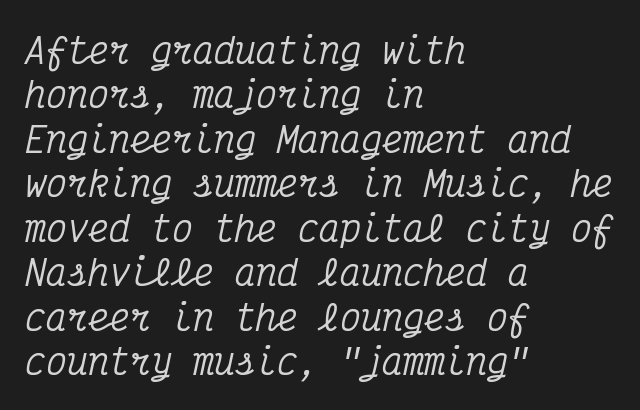
{"serif": "yes", "italic": "yes", "lean": "right", "slant_degrees": 12, "width": "condensed", "stroke_contrast": "medium", "x_height": "medium", "monospaced": "yes", "underline": "no", "align": "left", "line_spacing": "normal", "line_spacing_ratio": 1.27, "letter_spacing": "normal", "letter_spacing_em": 0.0, "glyph_px": 35}
